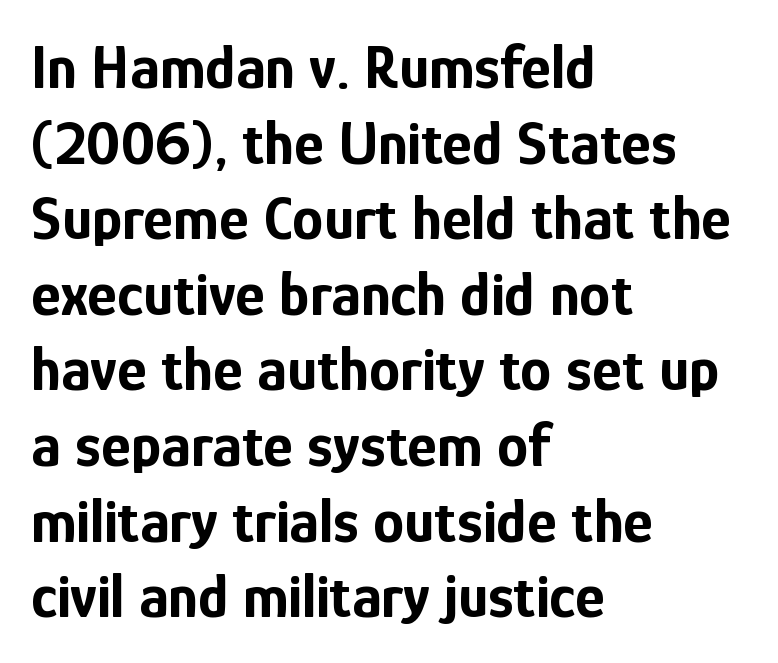
Q: Is the text bold? A: Yes.
Q: Is the text italic (slanted)? A: No, it is upright.
Q: Is the typeface a serif or a sans-serif typeface? A: Sans-serif.
Q: Is the text underlined? A: No.
Q: How is the paragraph aligned? A: Left-aligned.
Q: Is the spacing between letters normal or unusually wide? A: Normal.
Q: Width (condensed, normal, or wide)? A: Condensed.
Q: Stroke contrast? A: Low.
Q: x-height? A: Medium.
Q: Monospaced? A: No.
